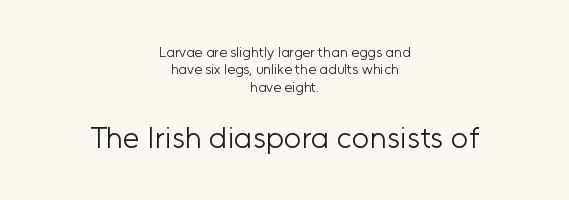
{"serif": "no", "italic": "no", "bold": "no", "weight": "light", "width": "normal", "stroke_contrast": "low", "x_height": "medium", "monospaced": "no", "underline": "no", "align": "center", "line_spacing_ratio": 1.24, "letter_spacing": "normal", "letter_spacing_em": 0.0, "larger_block": "second", "size_ratio": 2.14, "glyph_px": 30}
